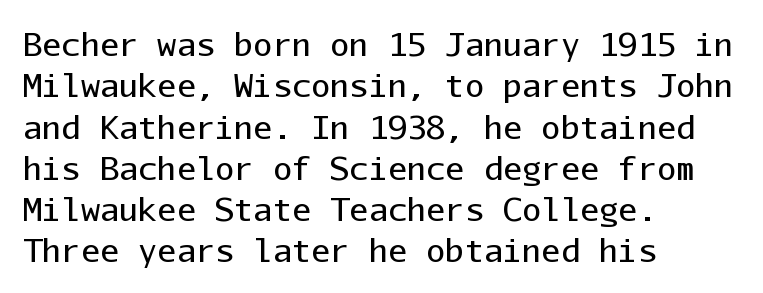
Q: Is the text bold? A: No.
Q: Is the text italic (slanted)? A: No, it is upright.
Q: Is the typeface a serif or a sans-serif typeface? A: Sans-serif.
Q: Is the text underlined? A: No.
Q: How is the paragraph aligned? A: Left-aligned.
Q: Is the spacing between letters normal or unusually wide? A: Normal.
Q: Is the spacing between lines tight, normal or loose? A: Normal.
Q: Width (condensed, normal, or wide)? A: Normal.
Q: Stroke contrast? A: Low.
Q: x-height? A: Medium.
Q: Monospaced? A: Yes.
